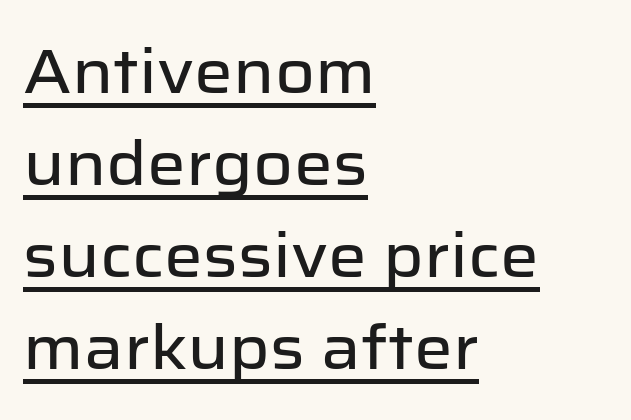
The face used here is a sans, in the tradition of grotesques and geometrics. Horizontal bands of white between lines are of average thickness. Check the space under the baseline: a stroke is drawn there. The passage shown is typed in a proportional face where columns would drift.
